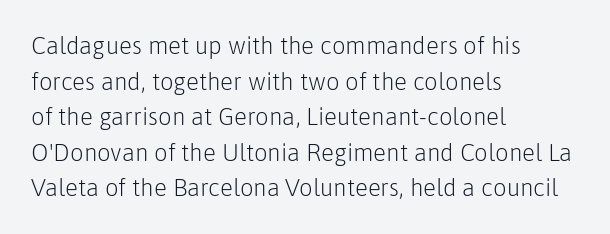
{"italic": "no", "bold": "no", "underline": "no", "align": "left", "line_spacing": "normal", "line_spacing_ratio": 1.48, "letter_spacing": "normal", "letter_spacing_em": 0.0, "glyph_px": 24}
